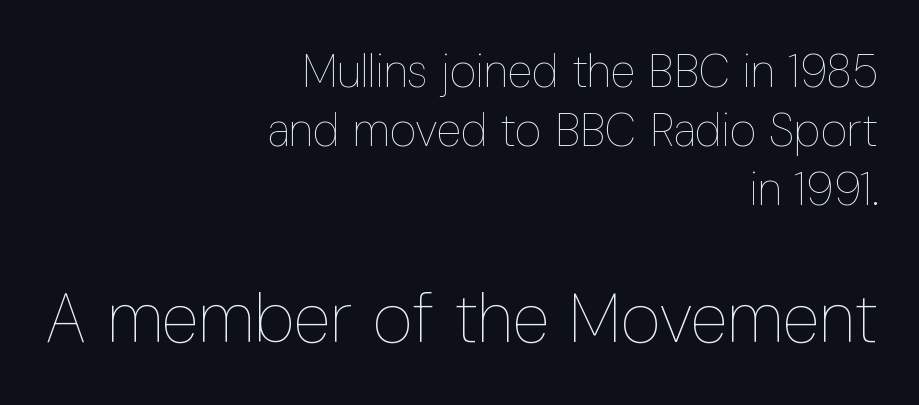
The image shows 69 px thin, condensed type, upright; set right-aligned, normal line spacing (1.28x), normal letter spacing, not underlined; the second (bottom) block is 1.5x larger; low stroke contrast and a medium x-height.
